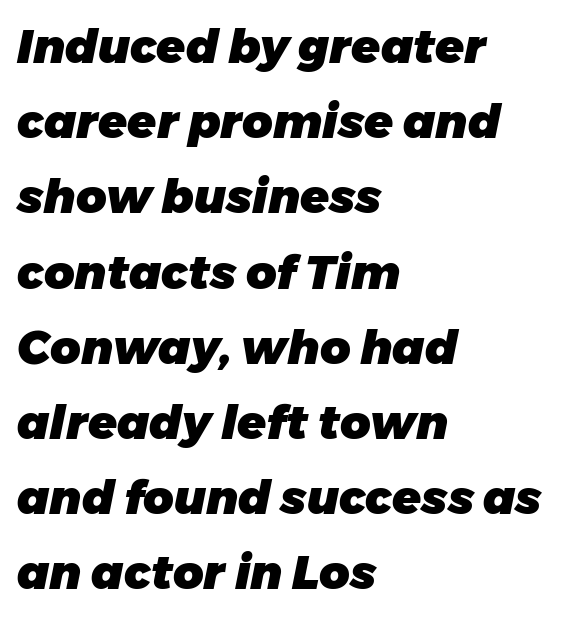
The image shows 47 px heavy type, italic (leaning right); set left-aligned, normal line spacing (1.6x), normal letter spacing, not underlined; low stroke contrast and a medium x-height.
